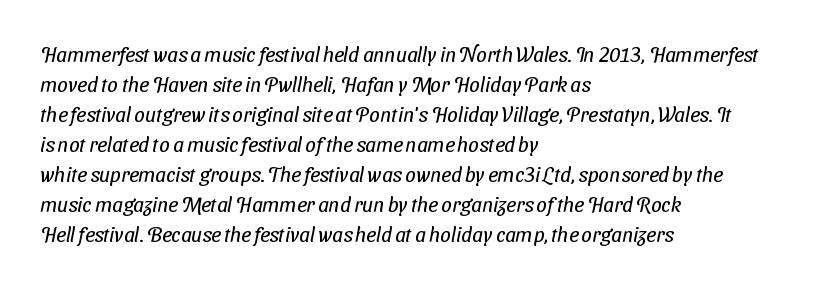
Has an underline been added? It has not. The face looks like a standard text weight, possibly lighter. The designer left line spacing at the default. Letter spacing: default.
